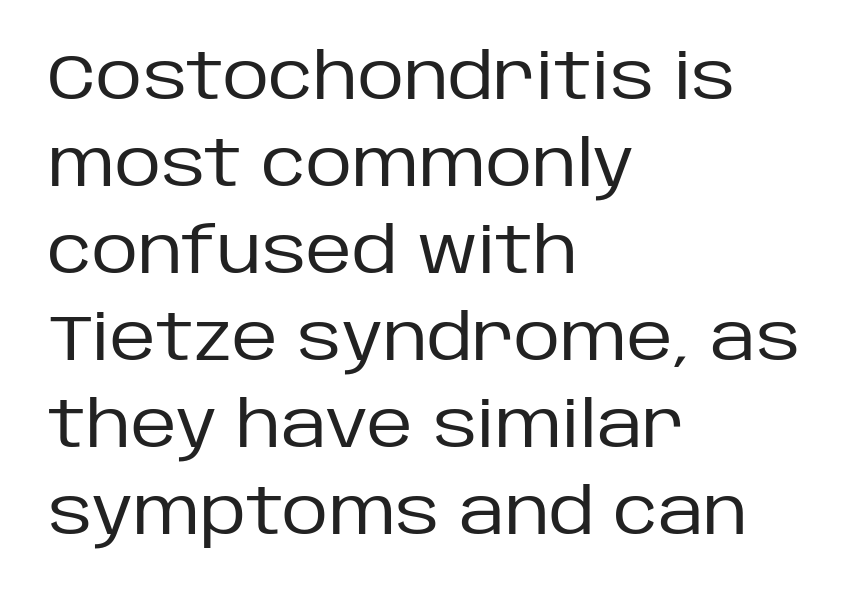
Look at the tracking — it's just the regular setting, nothing added. Here the designer chose a conventional face with non-uniform glyph widths. Note: no serifs on the glyphs. The letters stand straight up with perfectly vertical stems.
